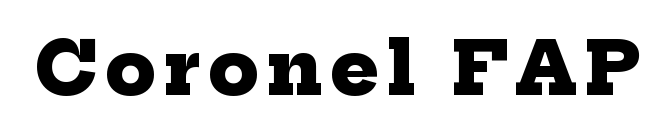
Q: Is the text bold? A: Yes.
Q: Is the typeface a serif or a sans-serif typeface? A: Serif.
Q: Is the text underlined? A: No.
Q: Width (condensed, normal, or wide)? A: Normal.
Q: Stroke contrast? A: Low.
Q: x-height? A: Medium.
Q: Monospaced? A: No.
